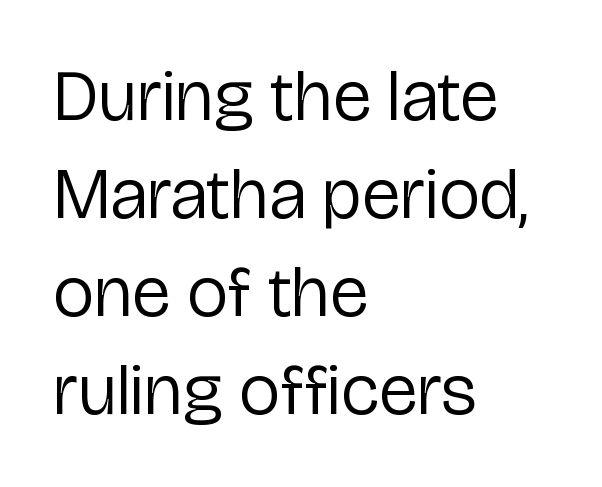
Q: Is the text bold? A: No.
Q: Is the text italic (slanted)? A: No, it is upright.
Q: Is the typeface a serif or a sans-serif typeface? A: Sans-serif.
Q: Is the text underlined? A: No.
Q: How is the paragraph aligned? A: Left-aligned.
Q: Is the spacing between letters normal or unusually wide? A: Normal.
Q: Is the spacing between lines tight, normal or loose? A: Normal.
Q: Width (condensed, normal, or wide)? A: Normal.
Q: Stroke contrast? A: Low.
Q: x-height? A: Medium.
Q: Monospaced? A: No.
